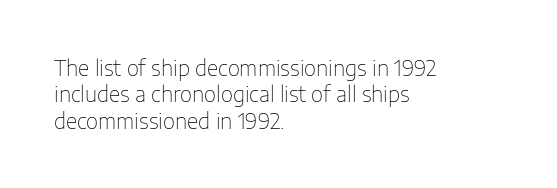
The image shows 21 px text type, upright; set left-aligned, normal line spacing (1.26x), normal letter spacing, not underlined.
